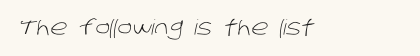
Q: Is the text bold? A: No.
Q: Is the text underlined? A: No.
Q: Is the spacing between letters normal or unusually wide? A: Normal.
